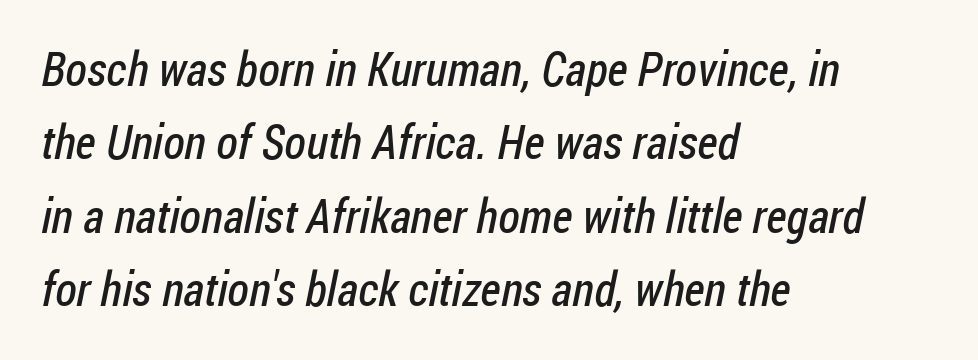
{"serif": "no", "bold": "no", "weight": "regular", "width": "condensed", "stroke_contrast": "low", "x_height": "medium", "monospaced": "no", "underline": "no", "align": "left", "line_spacing": "normal", "line_spacing_ratio": 1.53, "letter_spacing": "normal", "letter_spacing_em": 0.0, "glyph_px": 48}
